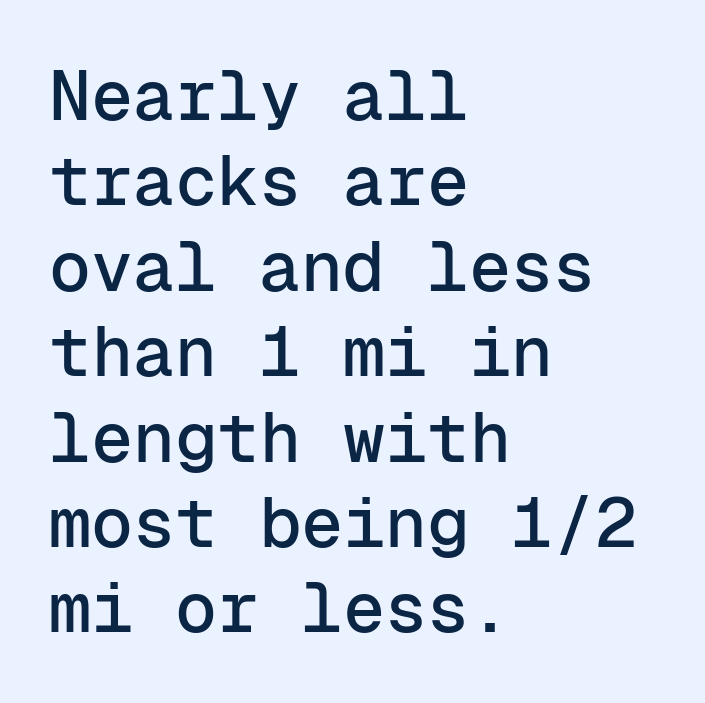
The image shows 70 px sans-serif type, upright, monospaced; set left-aligned, line spacing 1.22x, normal letter spacing, not underlined; low stroke contrast and a medium x-height.
